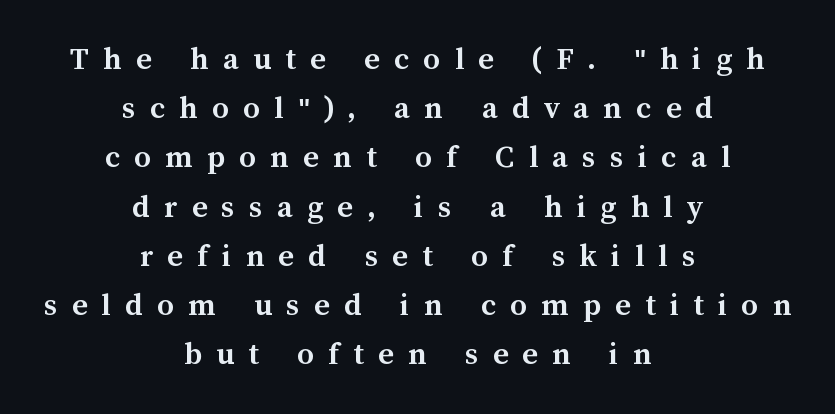
As a designer I'd log this as weight 700, bold. Both edges are ragged and mirror each other, which tells us the setting is centered. This is the regular roman posture of the typeface. Whoever set this chose a conventional vertical rhythm. Looks like regular typesetting: each glyph gets only the width it needs. Underlining? Definitely not there.
